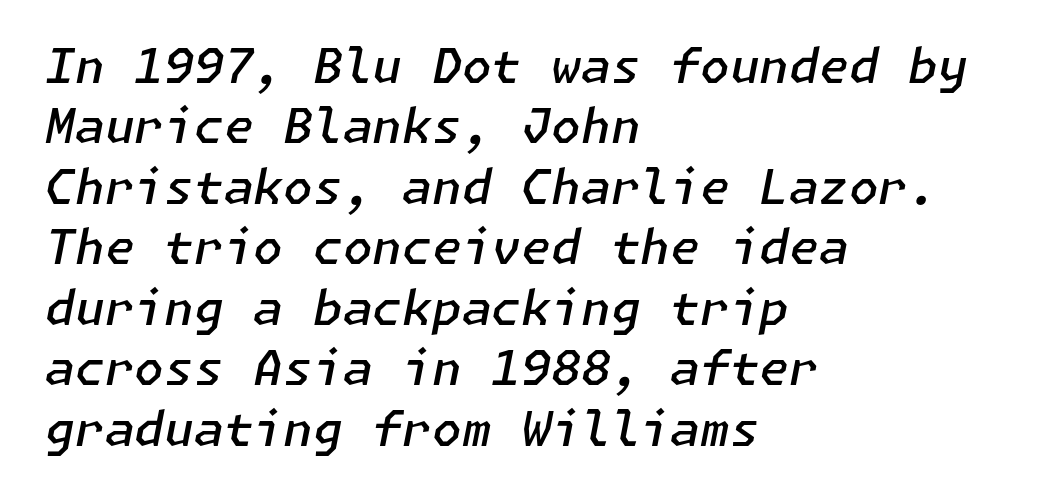
Q: Is the text bold? A: Semi-bold.
Q: Is the text italic (slanted)? A: Yes, it leans right by about 11 degrees.
Q: Is the text underlined? A: No.
Q: How is the paragraph aligned? A: Left-aligned.
Q: Is the spacing between letters normal or unusually wide? A: Normal.
Q: Is the spacing between lines tight, normal or loose? A: Normal.
Q: Width (condensed, normal, or wide)? A: Normal.
Q: Stroke contrast? A: Low.
Q: x-height? A: Medium.
